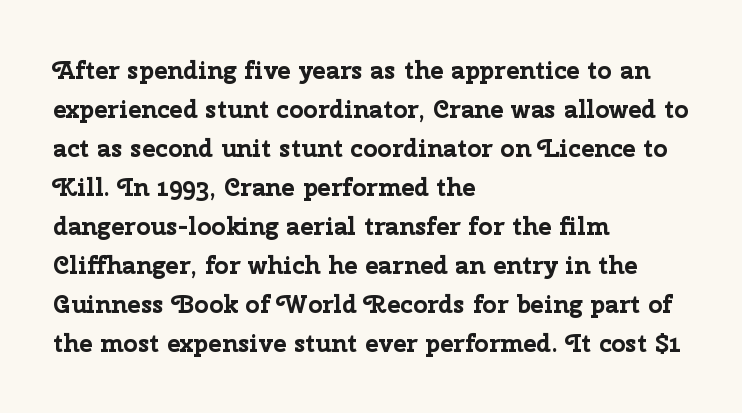
Vertical strokes here are truly vertical. In terms of letterspacing, this is plain default setting. This block has exactly the height ordinary leading produces. Pretty heavy lettering here — definitely bold.
